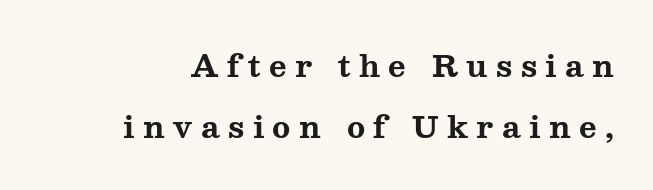
{"serif": "yes", "italic": "no", "bold": "yes", "weight": "bold", "width": "wide", "stroke_contrast": "medium", "x_height": "medium", "monospaced": "no", "underline": "no", "line_spacing": "loose", "line_spacing_ratio": 2.03, "letter_spacing": "wide", "letter_spacing_em": 0.28, "glyph_px": 30}
